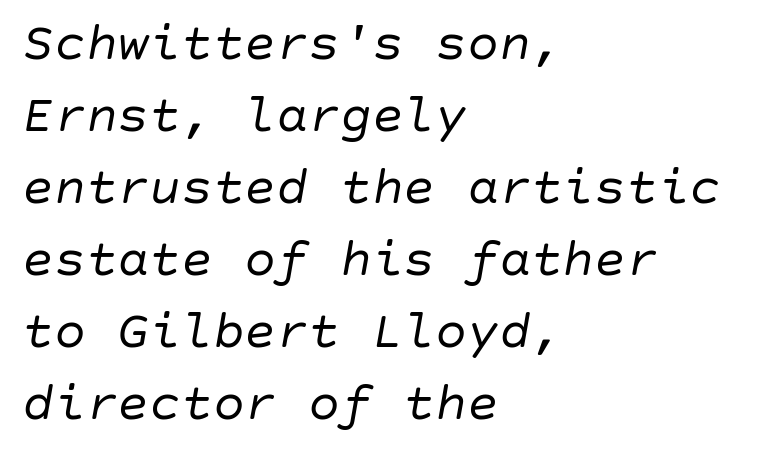
Q: Is the text bold? A: No.
Q: Is the text italic (slanted)? A: Yes, it leans right by about 10 degrees.
Q: Is the text underlined? A: No.
Q: How is the paragraph aligned? A: Left-aligned.
Q: Is the spacing between letters normal or unusually wide? A: Normal.
Q: Is the spacing between lines tight, normal or loose? A: Normal.
Q: Width (condensed, normal, or wide)? A: Normal.
Q: Stroke contrast? A: Low.
Q: x-height? A: Large.
